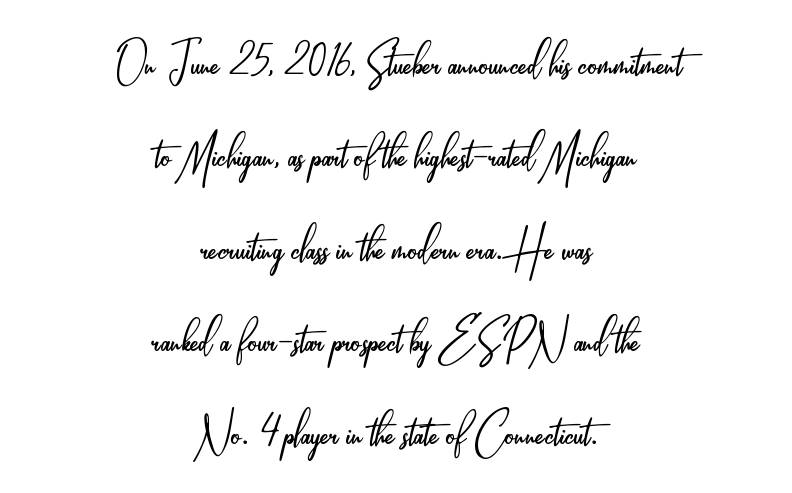
The specimen omits any rule beneath the text block's lines. The space between consecutive lines is moderate. Typographically, this falls in the sans-serif category. Visually the block forms a symmetrical silhouette, jagged on both flanks.
